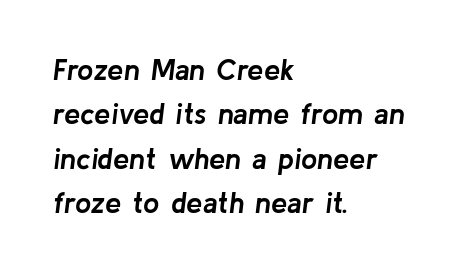
The image shows 29 px semibold type, italic (leaning right); set left-aligned, normal line spacing (1.53x), normal letter spacing, not underlined; low stroke contrast and a medium x-height.
